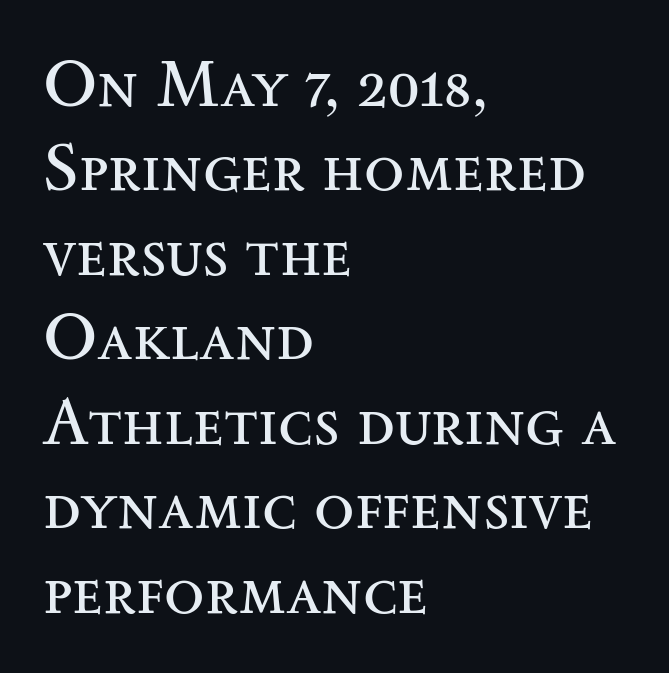
This rendering employs a face with finishing strokes, i.e., a serif. Each letter keeps its own natural width here, so spacing adapts to shape. The typesetter chose a ragged-right arrangement here. Tracking here is standard; glyphs follow each other at the usual distance. The font sits on the lighter half of the weight spectrum, regular included. Does the lettering tilt? It doesn't — this is upright.
